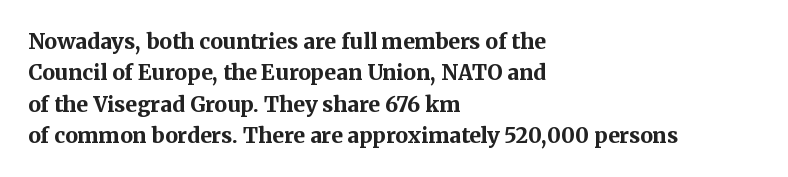
The passage shown is emphatically bold. The specimen reads as upright at a glance. Alignment: flush left. What stands out about the letter spacing? Nothing — it is the standard amount. The block of text has a typical density, with ordinary space between rows. The words here are not underlined.
